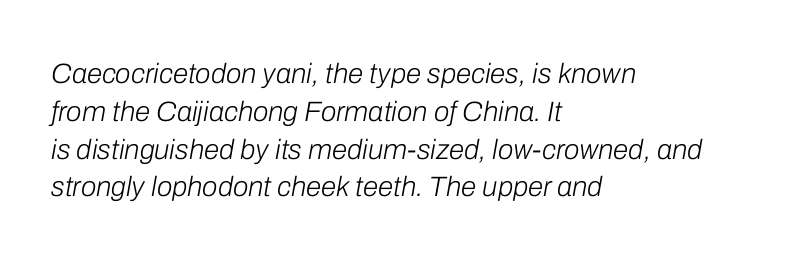
Italic? Definitely — the glyphs are oblique. The rendering keeps characters at their native spacing. The gap between lines stays unmarked. Each line starts at the same left margin while the right side varies.
